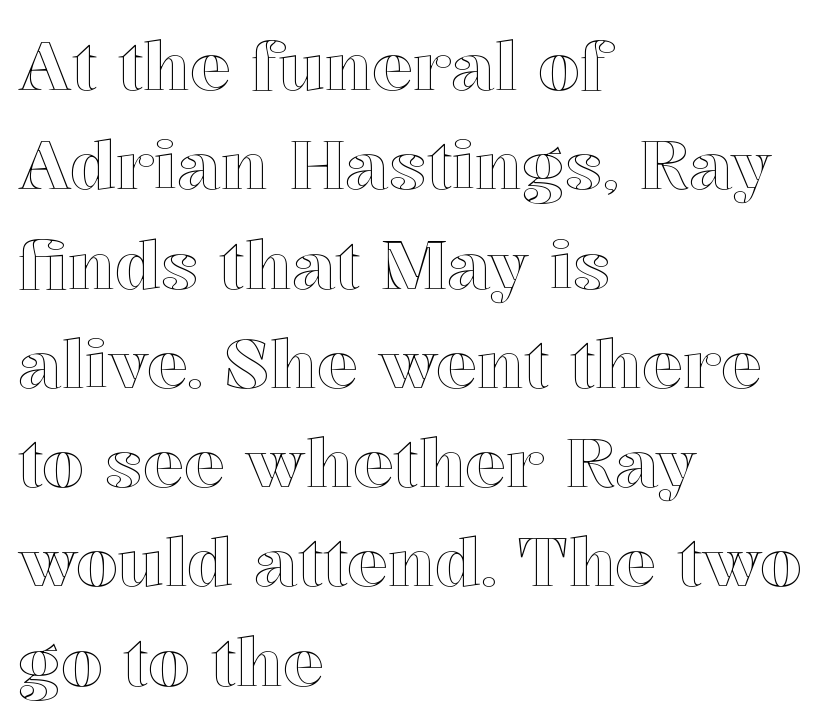
Q: Is the text italic (slanted)? A: No, it is upright.
Q: Is the text underlined? A: No.
Q: How is the paragraph aligned? A: Left-aligned.
Q: Is the spacing between letters normal or unusually wide? A: Normal.
Q: Is the spacing between lines tight, normal or loose? A: Normal.
Q: Width (condensed, normal, or wide)? A: Normal.
Q: x-height? A: Medium.
Q: Monospaced? A: No.
